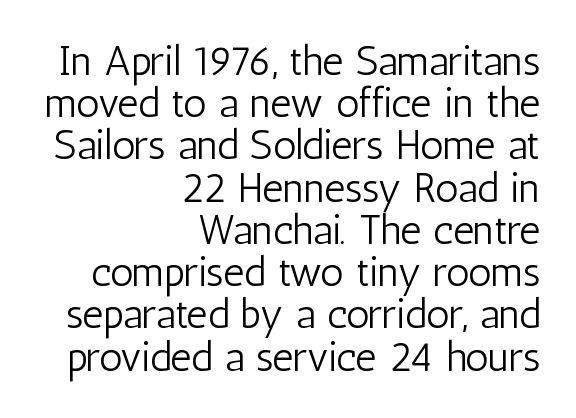
The image shows 41 px light, condensed sans-serif type, upright; set right-aligned, tight line spacing (1.03x), normal letter spacing, not underlined; low stroke contrast and a medium x-height.
